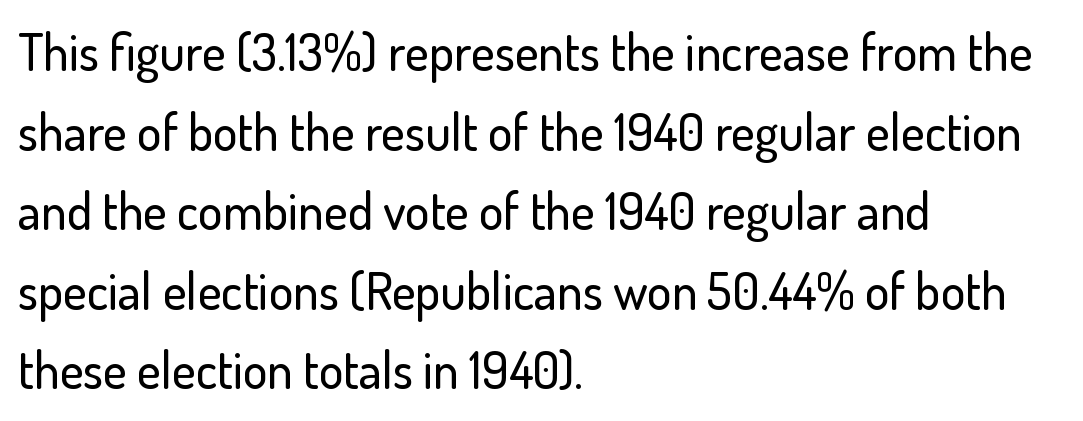
The image shows 51 px sans-serif type, upright; set left-aligned, normal line spacing (1.56x), normal letter spacing, not underlined; low stroke contrast and a small x-height.
